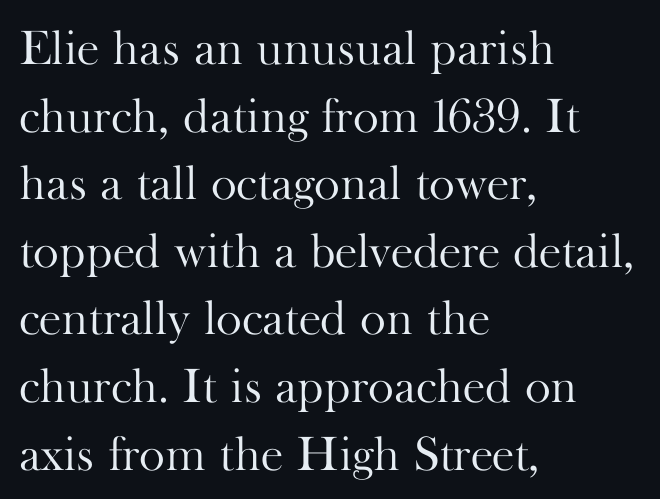
The image shows 49 px light serif type, upright; set left-aligned, normal line spacing (1.38x), normal letter spacing, not underlined; high stroke contrast and a small x-height.
